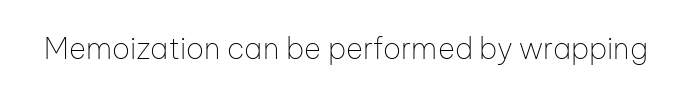
The image shows 29 px thin sans-serif type, upright; set normal letter spacing, not underlined; low stroke contrast and a medium x-height.
